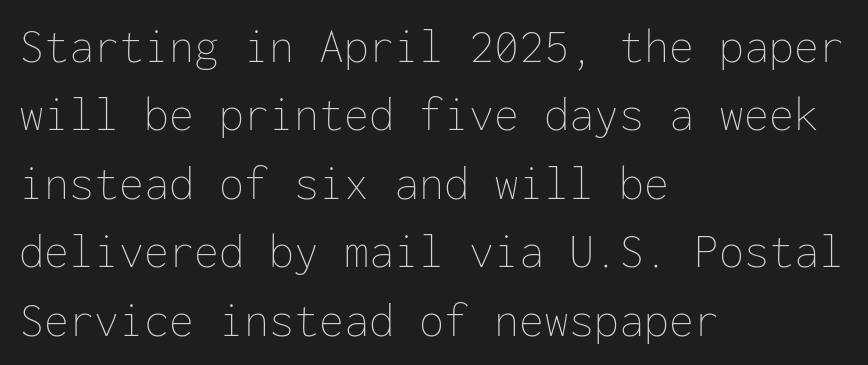
The image shows 50 px thin type, upright, monospaced; set left-aligned, normal line spacing (1.37x), normal letter spacing, not underlined; low stroke contrast and a medium x-height.
